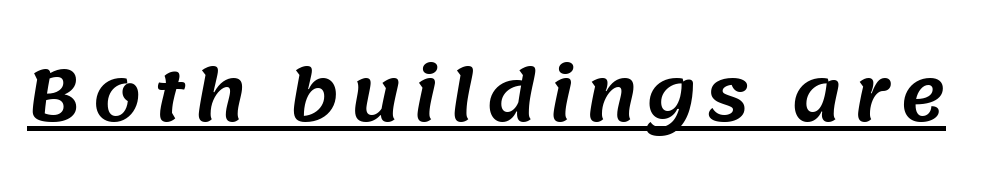
Q: Is the typeface a serif or a sans-serif typeface? A: Sans-serif.
Q: Is the text underlined? A: Yes.
Q: Width (condensed, normal, or wide)? A: Normal.
Q: Stroke contrast? A: Medium.
Q: x-height? A: Large.
Q: Monospaced? A: No.
